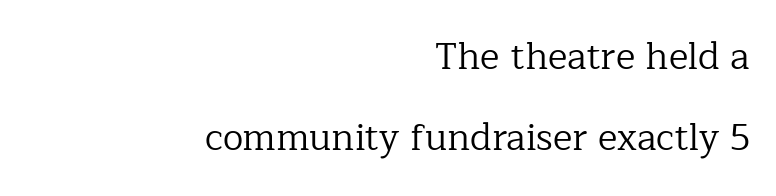
The image shows 37 px regular-weight serif type, upright; set right-aligned, loose line spacing (2.19x), normal letter spacing, not underlined; low stroke contrast and a medium x-height.
